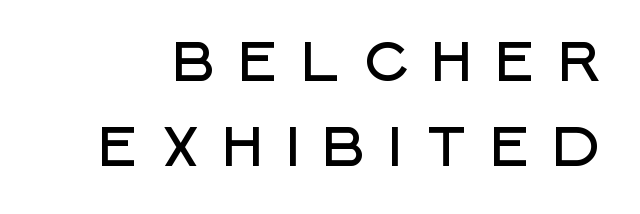
The image shows 55 px sans-serif type, upright; set normal line spacing (1.54x), unusually wide letter spacing (+0.36 em), not underlined; low stroke contrast and a large x-height.
